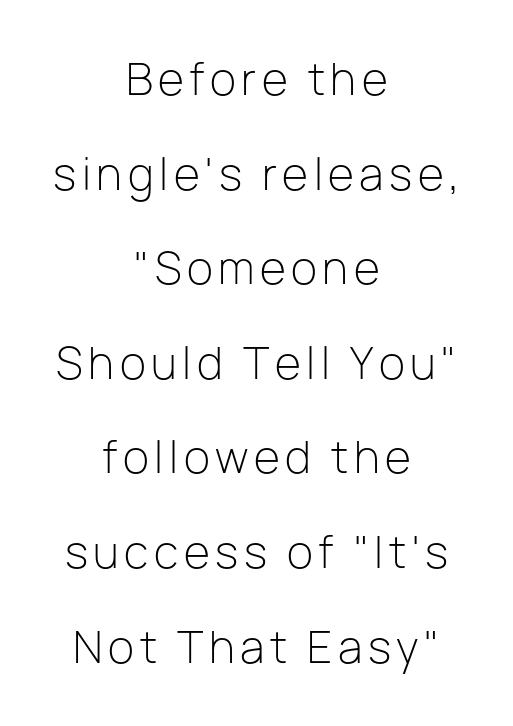
The image shows 43 px light sans-serif type, upright; set centered, loose line spacing (2.2x), not underlined; low stroke contrast and a medium x-height.
